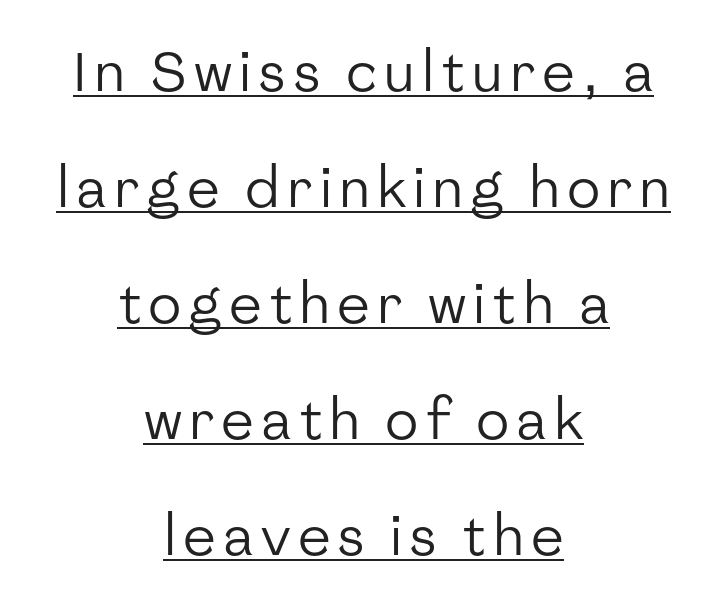
The image shows 55 px regular-weight sans-serif type, upright; set centered, loose line spacing (2.11x), underlined; low stroke contrast and a medium x-height.
